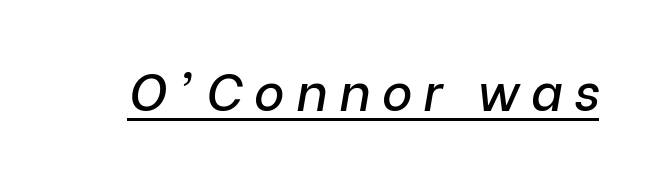
Q: Is the text italic (slanted)? A: Yes, it leans right by about 9 degrees.
Q: Is the text underlined? A: Yes.
Q: Is the spacing between letters normal or unusually wide? A: Unusually wide.
Q: Width (condensed, normal, or wide)? A: Normal.
Q: Stroke contrast? A: Low.
Q: x-height? A: Medium.
Q: Monospaced? A: No.
